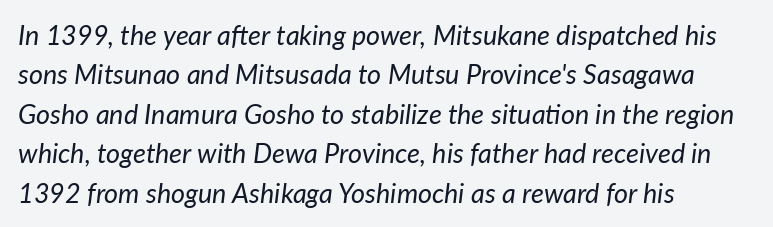
The image shows 27 px text type, italic (leaning right); set left-aligned, normal line spacing (1.46x), normal letter spacing, not underlined.
